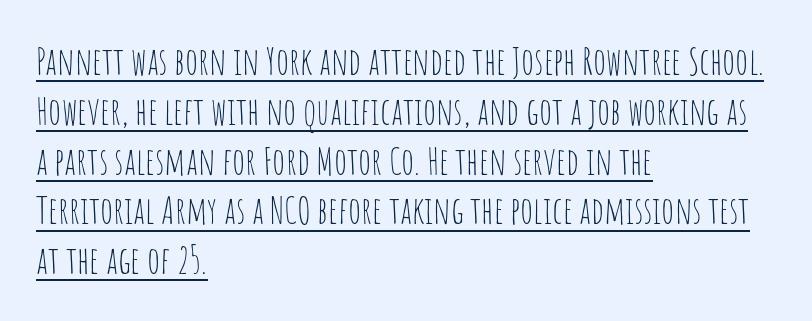
Q: Is the text bold? A: No.
Q: Is the text italic (slanted)? A: No, it is upright.
Q: Is the typeface a serif or a sans-serif typeface? A: Sans-serif.
Q: Is the text underlined? A: Yes.
Q: How is the paragraph aligned? A: Left-aligned.
Q: Is the spacing between letters normal or unusually wide? A: Normal.
Q: Is the spacing between lines tight, normal or loose? A: Normal.
Q: Width (condensed, normal, or wide)? A: Condensed.
Q: Stroke contrast? A: Low.
Q: x-height? A: Large.
Q: Monospaced? A: No.
